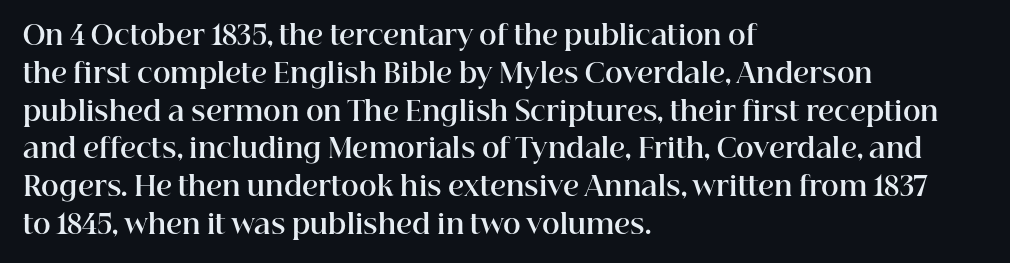
Line spacing here is normal. The baseline area is clear. This sample uses an upright cut, with every glyph sitting square on the baseline. These lines keep a tight, regular rhythm from letter to letter. Line beginnings align vertically; line endings do not.
